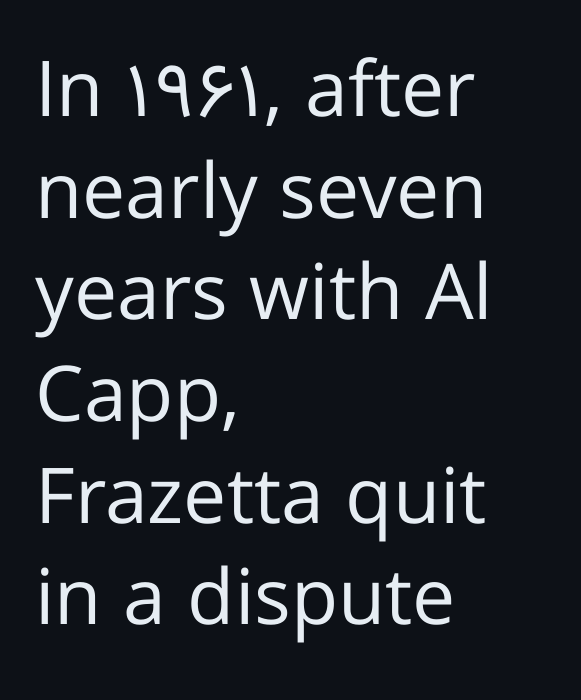
Q: Is the text bold? A: No.
Q: Is the text italic (slanted)? A: No, it is upright.
Q: Is the typeface a serif or a sans-serif typeface? A: Sans-serif.
Q: Is the text underlined? A: No.
Q: How is the paragraph aligned? A: Left-aligned.
Q: Is the spacing between letters normal or unusually wide? A: Normal.
Q: Is the spacing between lines tight, normal or loose? A: Normal.
Q: Width (condensed, normal, or wide)? A: Normal.
Q: Stroke contrast? A: Low.
Q: x-height? A: Medium.
Q: Monospaced? A: No.
